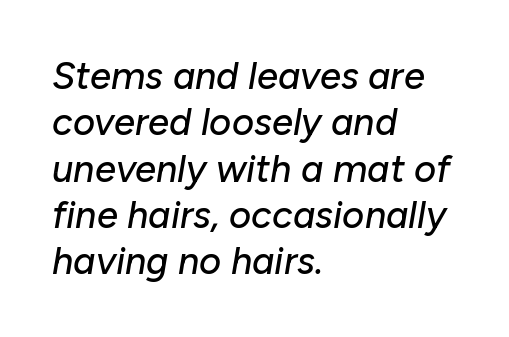
Q: Is the text italic (slanted)? A: Yes, it leans right by about 10 degrees.
Q: Is the text underlined? A: No.
Q: How is the paragraph aligned? A: Left-aligned.
Q: Is the spacing between letters normal or unusually wide? A: Normal.
Q: Width (condensed, normal, or wide)? A: Normal.
Q: Stroke contrast? A: Low.
Q: x-height? A: Medium.
Q: Monospaced? A: No.
